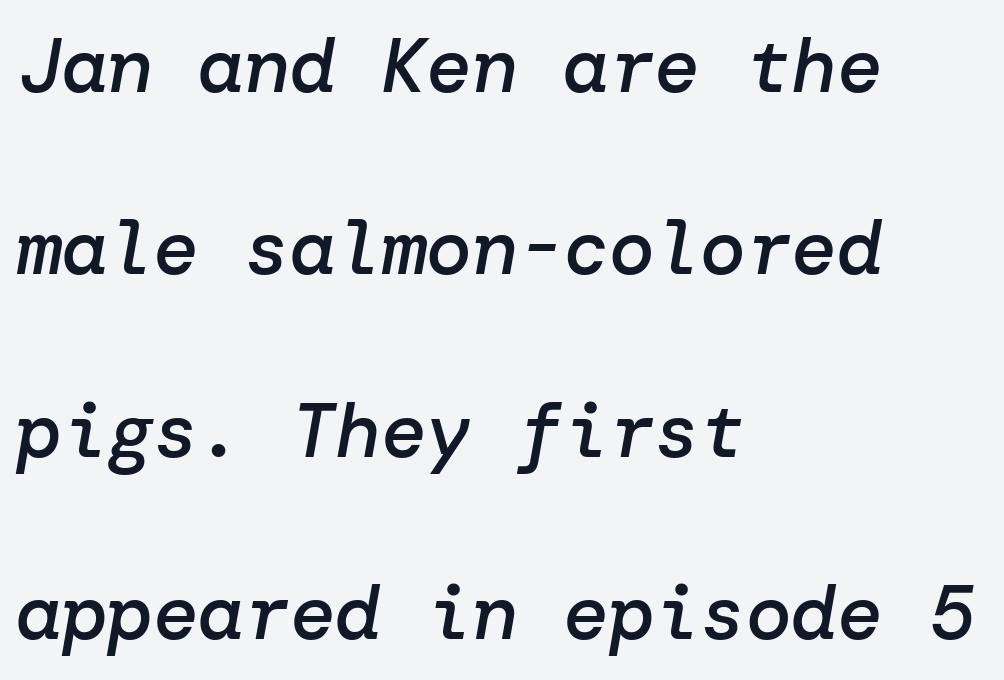
In terms of letterspacing, this is plain default setting. The designer dialed line spacing up above the default. Notice the strokes are somewhat thickened but not fully heavy: this is a semibold. Rule under the text: the space is simply empty.
